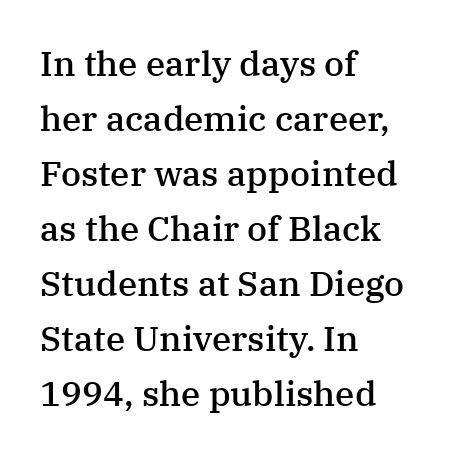
{"serif": "yes", "italic": "no", "bold": "semi", "weight": "semibold", "width": "normal", "stroke_contrast": "medium", "x_height": "medium", "monospaced": "no", "underline": "no", "align": "left", "line_spacing": "normal", "line_spacing_ratio": 1.57, "letter_spacing": "normal", "letter_spacing_em": 0.0, "glyph_px": 35}
